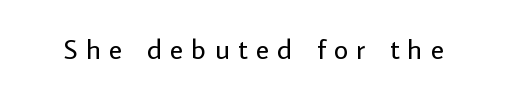
Q: Is the text bold? A: No.
Q: Is the text italic (slanted)? A: No, it is upright.
Q: Is the typeface a serif or a sans-serif typeface? A: Sans-serif.
Q: Is the text underlined? A: No.
Q: Is the spacing between letters normal or unusually wide? A: Unusually wide.
Q: Width (condensed, normal, or wide)? A: Normal.
Q: Stroke contrast? A: Low.
Q: x-height? A: Medium.
Q: Monospaced? A: No.
